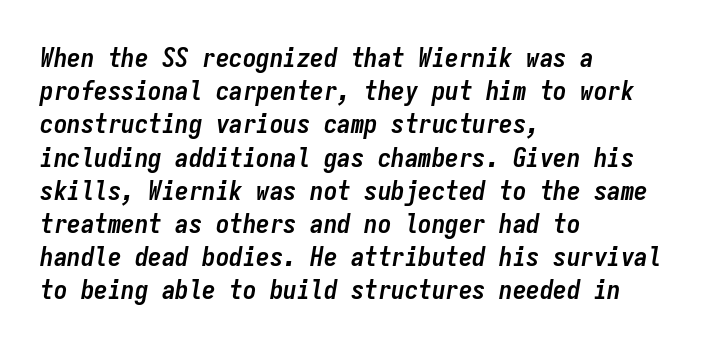
The image shows 27 px bold type, italic (leaning right); set left-aligned, line spacing 1.23x, normal letter spacing, not underlined.
